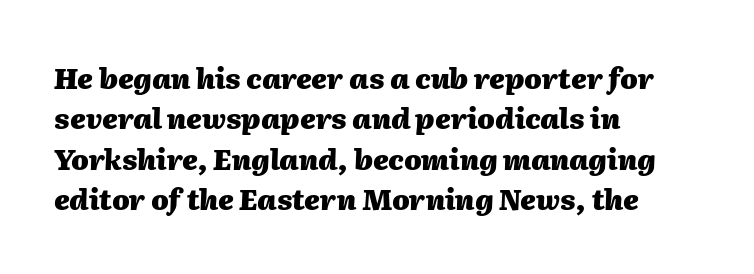
Varying glyph widths throughout — classic text-font behaviour. Nobody touched the tracking dial on this one. Each row of text sits above clean, open space. Every character sits at an angle, as italics do. Notice how descenders clear the ascenders below comfortably — that's standard leading.
